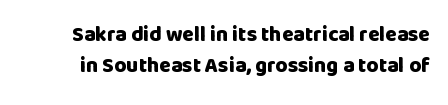
The image shows 21 px bold type, upright; set normal line spacing (1.47x), normal letter spacing, not underlined.
